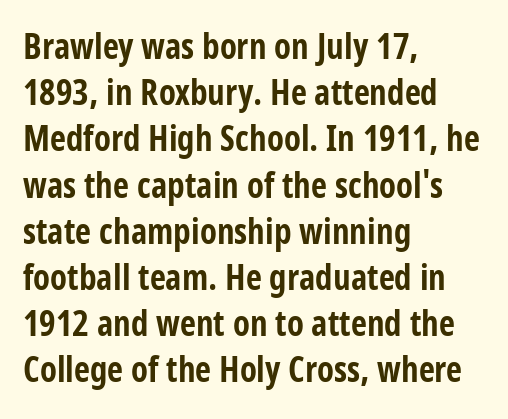
The image shows 35 px bold, condensed sans-serif type, upright; set left-aligned, normal line spacing (1.32x), normal letter spacing, not underlined; low stroke contrast and a large x-height.
